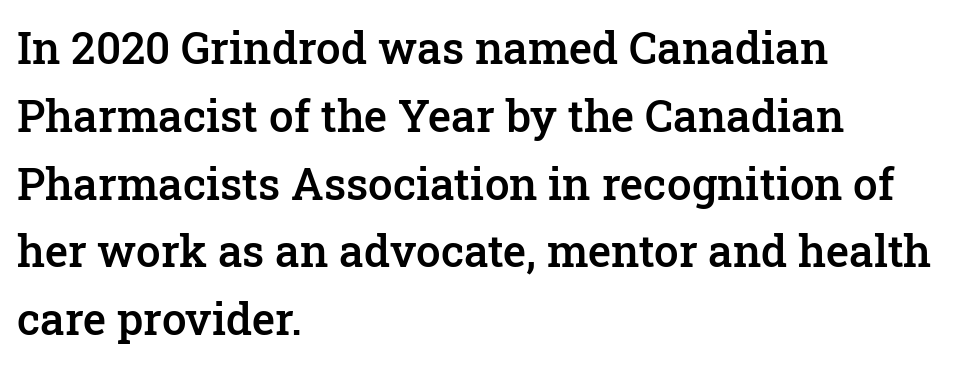
Q: Is the text bold? A: Semi-bold.
Q: Is the text italic (slanted)? A: No, it is upright.
Q: Is the typeface a serif or a sans-serif typeface? A: Serif.
Q: Is the text underlined? A: No.
Q: How is the paragraph aligned? A: Left-aligned.
Q: Is the spacing between letters normal or unusually wide? A: Normal.
Q: Is the spacing between lines tight, normal or loose? A: Normal.
Q: Width (condensed, normal, or wide)? A: Normal.
Q: Stroke contrast? A: Low.
Q: x-height? A: Medium.
Q: Monospaced? A: No.
